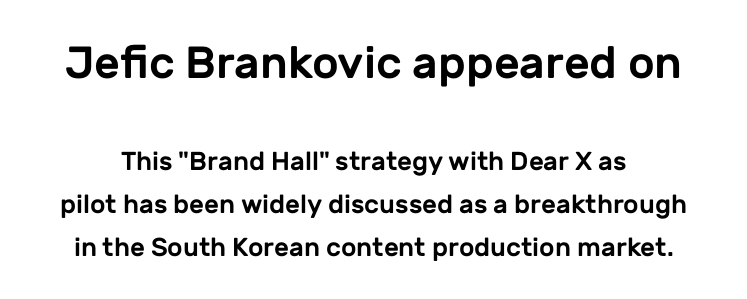
The image shows 45 px sans-serif type, upright; set normal line spacing (1.65x), normal letter spacing, not underlined; the first (top) block is 1.73x larger; low stroke contrast and a medium x-height.
